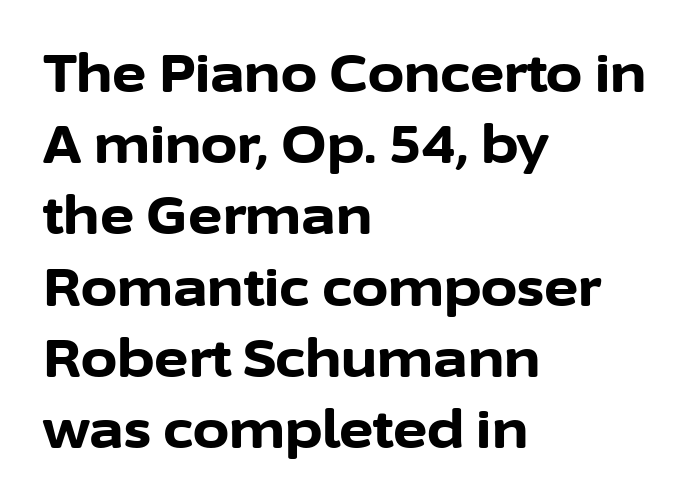
{"serif": "no", "italic": "no", "bold": "yes", "weight": "bold", "width": "normal", "stroke_contrast": "low", "x_height": "medium", "monospaced": "no", "underline": "no", "align": "left", "line_spacing": "normal", "line_spacing_ratio": 1.37, "letter_spacing": "normal", "letter_spacing_em": 0.0, "glyph_px": 52}
